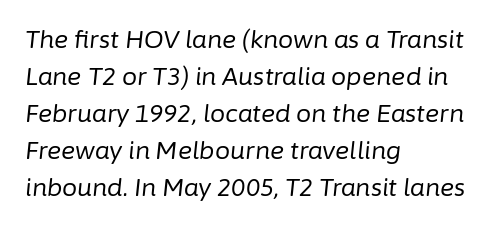
The image shows 24 px text type, italic (leaning right); set left-aligned, normal line spacing (1.54x), normal letter spacing, not underlined.
